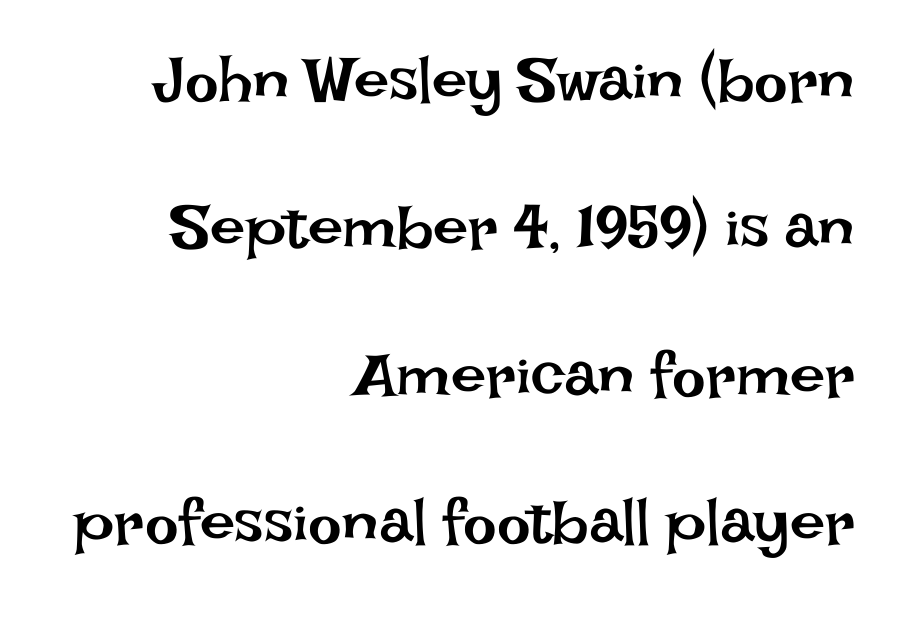
The image shows 63 px regular-weight type, upright; set right-aligned, loose line spacing (2.34x), normal letter spacing, not underlined; low stroke contrast and a large x-height.
